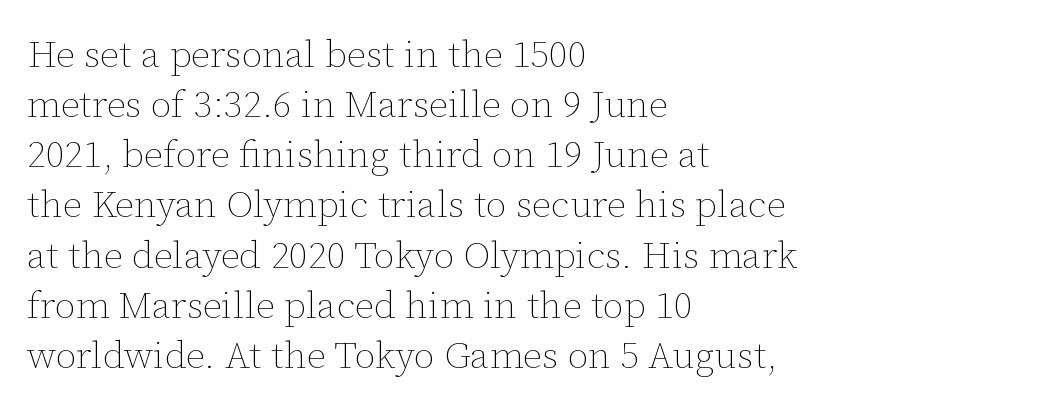
Q: Is the text bold? A: No.
Q: Is the text italic (slanted)? A: No, it is upright.
Q: Is the text underlined? A: No.
Q: How is the paragraph aligned? A: Left-aligned.
Q: Is the spacing between letters normal or unusually wide? A: Normal.
Q: Is the spacing between lines tight, normal or loose? A: Normal.
Q: Width (condensed, normal, or wide)? A: Normal.
Q: Stroke contrast? A: Low.
Q: x-height? A: Medium.
Q: Monospaced? A: No.
